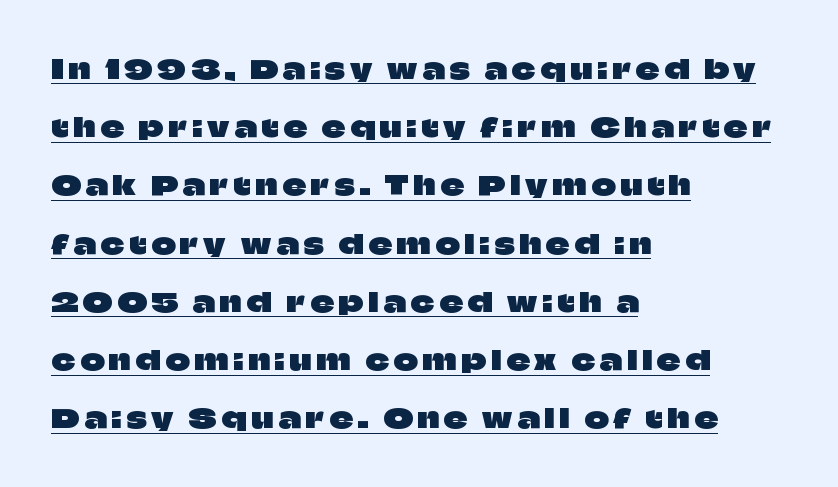
Q: Is the text italic (slanted)? A: No, it is upright.
Q: Is the text underlined? A: Yes.
Q: How is the paragraph aligned? A: Left-aligned.
Q: Is the spacing between lines tight, normal or loose? A: Loose.
